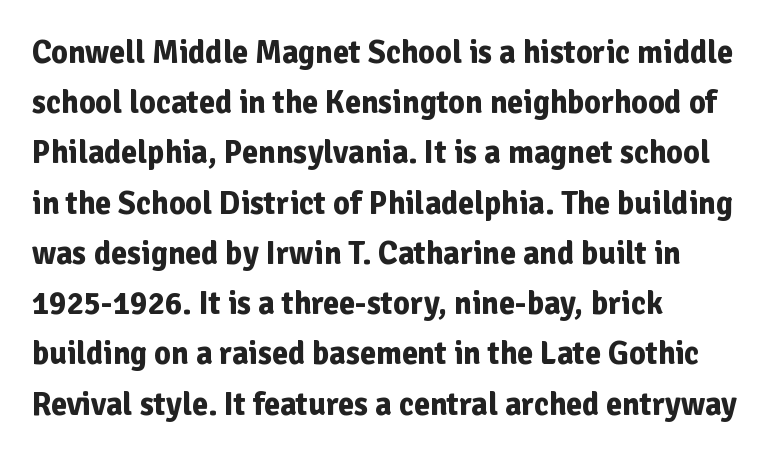
The line texture is even and compact thanks to regular tracking. Line starts are locked; line ends wander. The rendering uses natural spacing where letterforms have individual widths. Compared with typical paragraphs, the rows here are spaced about the same. This is the regular roman posture of the typeface.
